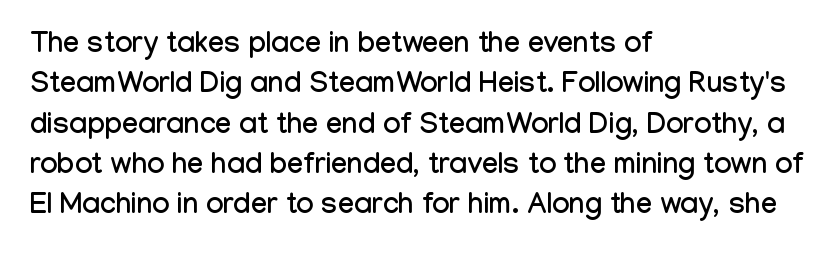
Q: Is the text italic (slanted)? A: No, it is upright.
Q: Is the typeface a serif or a sans-serif typeface? A: Sans-serif.
Q: Is the text underlined? A: No.
Q: How is the paragraph aligned? A: Left-aligned.
Q: Is the spacing between letters normal or unusually wide? A: Normal.
Q: Is the spacing between lines tight, normal or loose? A: Normal.
Q: Width (condensed, normal, or wide)? A: Condensed.
Q: Stroke contrast? A: Low.
Q: x-height? A: Medium.
Q: Monospaced? A: No.
